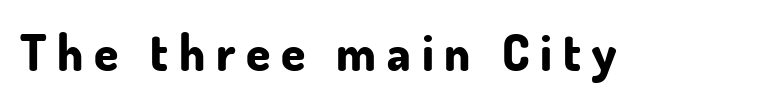
{"serif": "no", "italic": "no", "bold": "yes", "weight": "bold", "width": "normal", "stroke_contrast": "low", "x_height": "small", "monospaced": "no", "underline": "no", "letter_spacing": "wide", "letter_spacing_em": 0.22, "glyph_px": 49}
